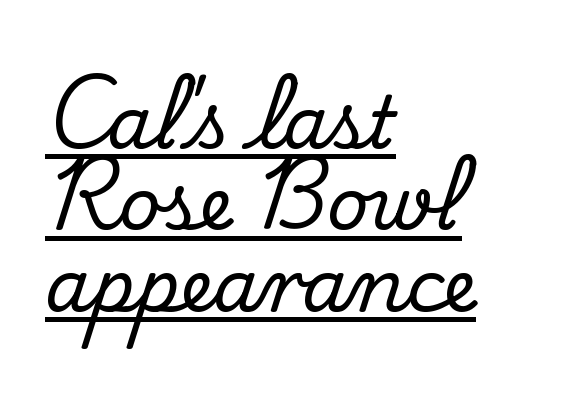
Q: Is the text italic (slanted)? A: Yes.
Q: Is the typeface a serif or a sans-serif typeface? A: Serif.
Q: Is the text underlined? A: Yes.
Q: How is the paragraph aligned? A: Left-aligned.
Q: Is the spacing between letters normal or unusually wide? A: Normal.
Q: Is the spacing between lines tight, normal or loose? A: Tight.
Q: Width (condensed, normal, or wide)? A: Normal.
Q: Stroke contrast? A: Medium.
Q: x-height? A: Small.
Q: Monospaced? A: No.
